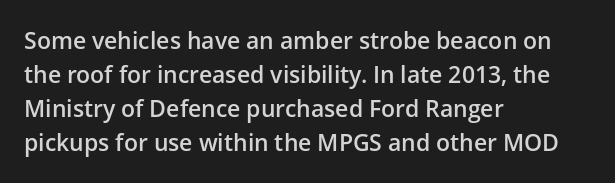
The image shows 23 px text type, upright; set left-aligned, normal line spacing (1.48x), normal letter spacing, not underlined.
